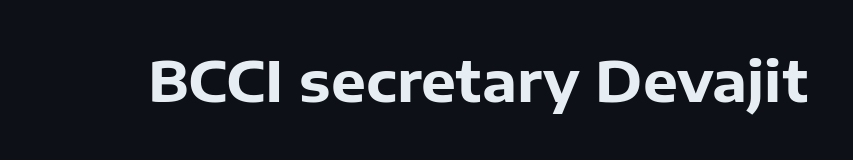
Q: Is the text bold? A: Yes.
Q: Is the text italic (slanted)? A: No, it is upright.
Q: Is the typeface a serif or a sans-serif typeface? A: Sans-serif.
Q: Is the text underlined? A: No.
Q: Is the spacing between letters normal or unusually wide? A: Normal.
Q: Width (condensed, normal, or wide)? A: Normal.
Q: Stroke contrast? A: Low.
Q: x-height? A: Medium.
Q: Monospaced? A: No.
